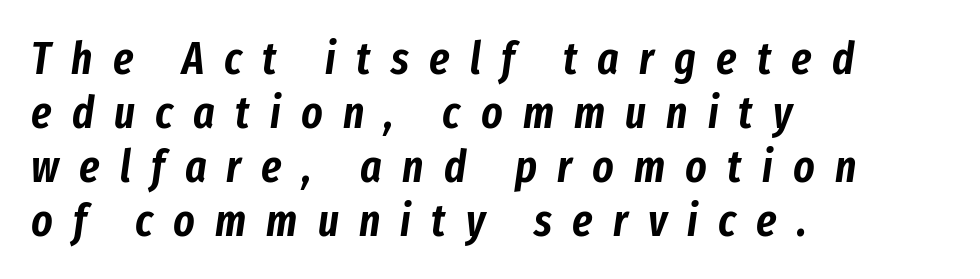
The image shows 45 px condensed type, italic (leaning right); set left-aligned, line spacing 1.2x, unusually wide letter spacing (+0.45 em), not underlined; low stroke contrast and a medium x-height.
